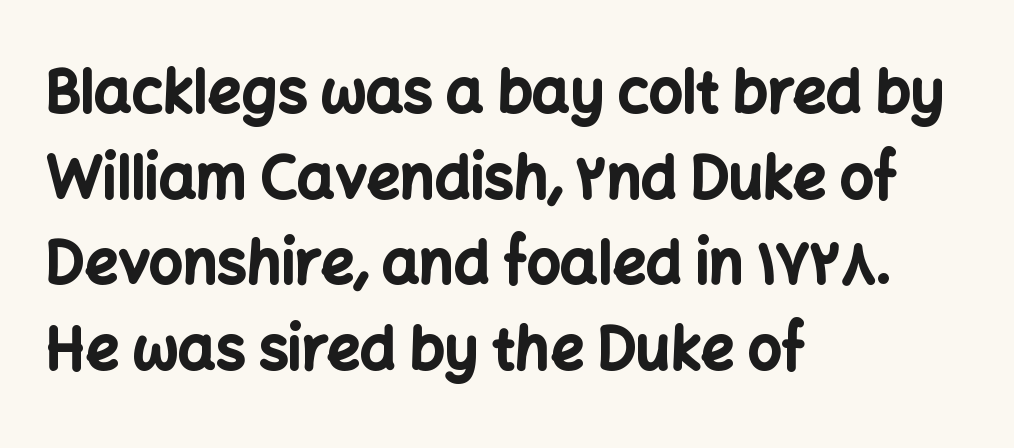
{"serif": "no", "italic": "no", "bold": "yes", "weight": "bold", "width": "normal", "stroke_contrast": "low", "x_height": "medium", "monospaced": "no", "underline": "no", "align": "left", "line_spacing": "normal", "line_spacing_ratio": 1.45, "letter_spacing": "normal", "letter_spacing_em": 0.0, "glyph_px": 59}
